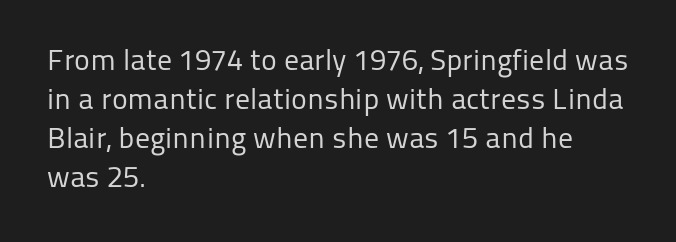
The image shows 30 px regular-weight sans-serif type, upright; set left-aligned, normal line spacing (1.3x), normal letter spacing, not underlined; low stroke contrast and a medium x-height.
